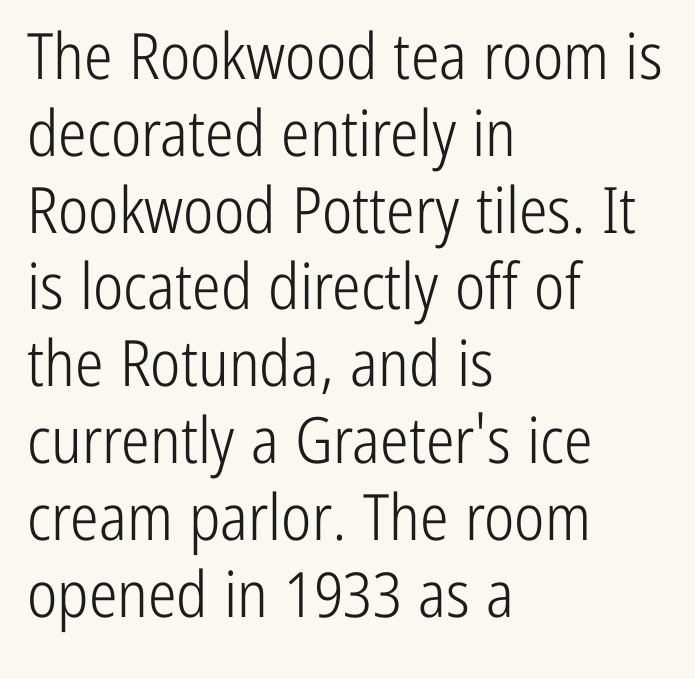
Q: Is the text bold? A: No.
Q: Is the text italic (slanted)? A: No, it is upright.
Q: Is the typeface a serif or a sans-serif typeface? A: Sans-serif.
Q: Is the text underlined? A: No.
Q: How is the paragraph aligned? A: Left-aligned.
Q: Is the spacing between letters normal or unusually wide? A: Normal.
Q: Width (condensed, normal, or wide)? A: Condensed.
Q: Stroke contrast? A: Low.
Q: x-height? A: Medium.
Q: Monospaced? A: No.
